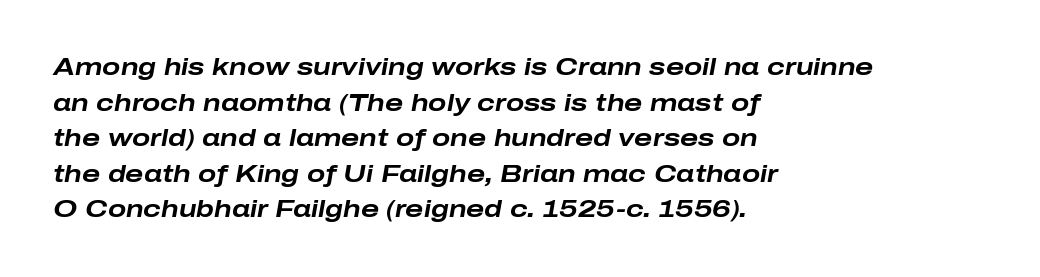
Q: Is the text bold? A: Yes.
Q: Is the text italic (slanted)? A: Yes, it leans right by about 10 degrees.
Q: Is the text underlined? A: No.
Q: How is the paragraph aligned? A: Left-aligned.
Q: Is the spacing between letters normal or unusually wide? A: Normal.
Q: Is the spacing between lines tight, normal or loose? A: Normal.
